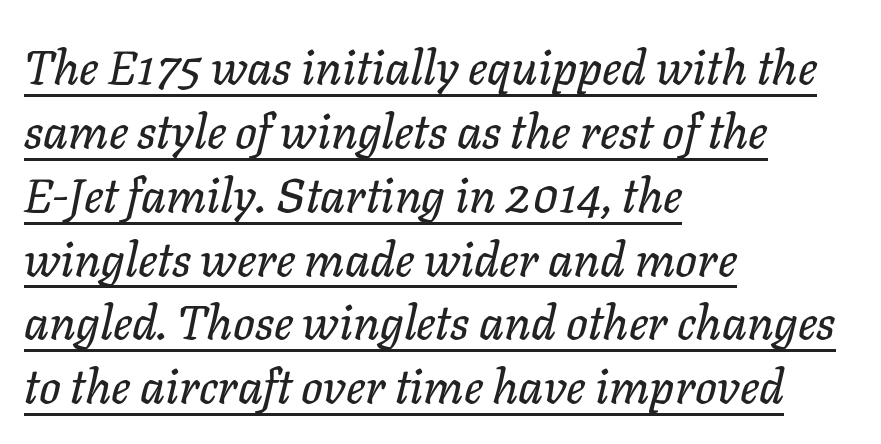
{"italic": "yes", "lean": "right", "slant_degrees": 11, "width": "normal", "stroke_contrast": "low", "x_height": "medium", "monospaced": "no", "underline": "yes", "align": "left", "line_spacing": "normal", "line_spacing_ratio": 1.33, "letter_spacing": "normal", "letter_spacing_em": 0.0, "glyph_px": 48}
